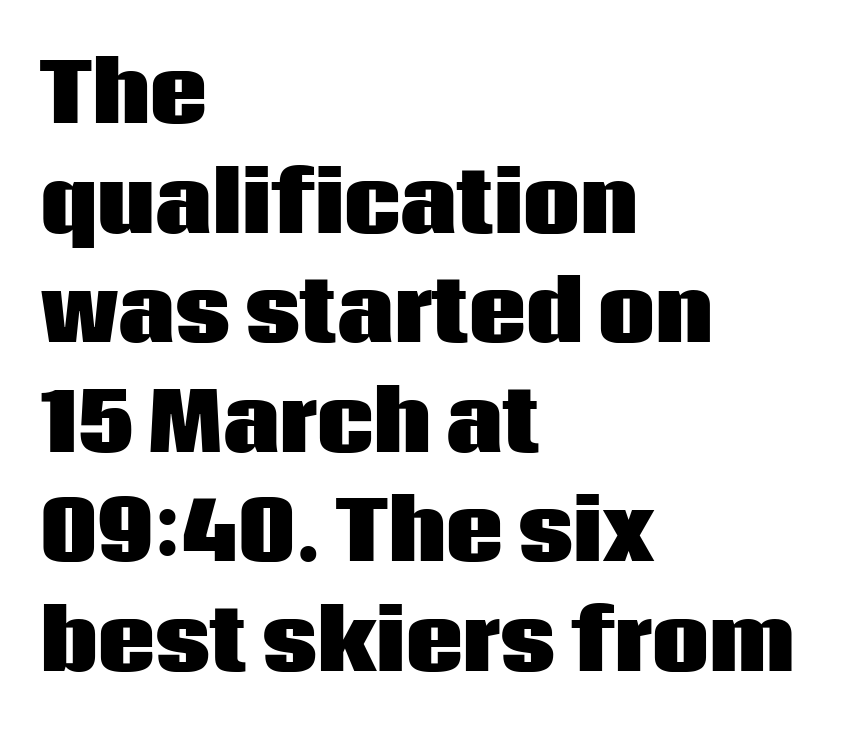
Spacing between characters is what you'd get straight out of the box. Short and long lines alike share a common starting point at left. This is roman type, the default non-slanted kind. Type without underlining. Think of a printed novel: that variable character pitch is what you see here.
